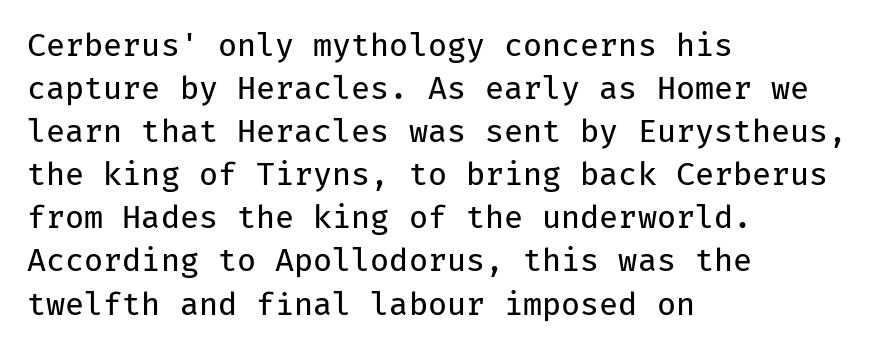
Think of a typewriter: that constant character pitch is what you see here. The gap between lines stays unmarked. Honestly, the letter spacing is just normal — you wouldn't notice it. Do the letters lean? They stand straight. All the whitespace from short lines collects on the right. The glyphs in this specimen are sans serif.
